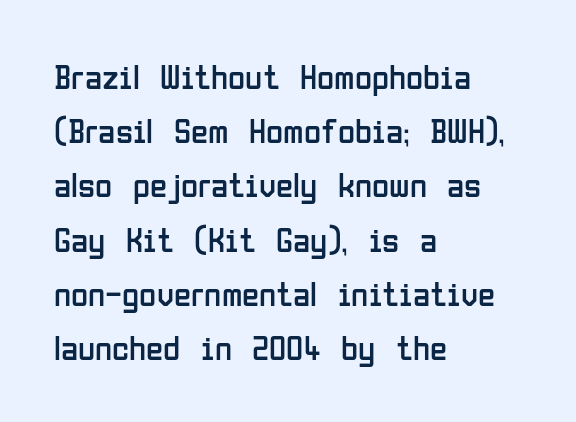
Each word holds together tightly as a unit, with standard inter-letter gaps. The lines sit at an ordinary, default distance from one another. The typography opts for an upright posture over an oblique one. Ink coverage per letter is moderate at most.
